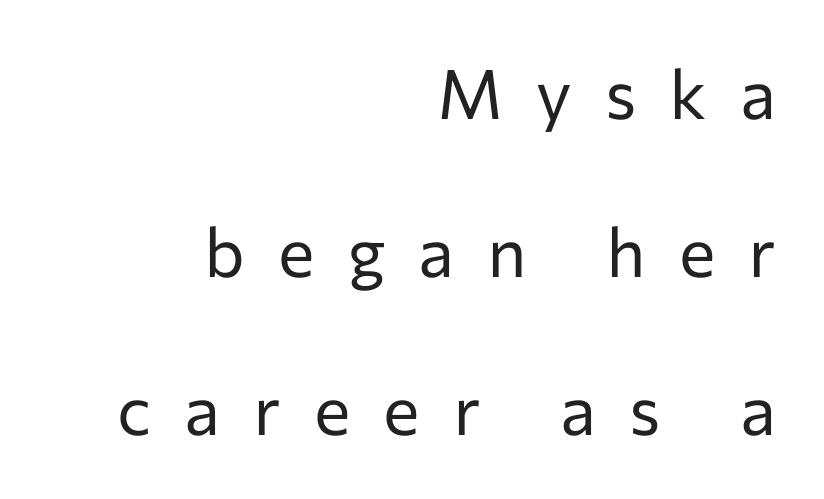
A flush-right, rag-left setting is used for this passage. Do the characters align in a grid? No, the font is proportional. Has an underline been added? It has not. The font is comparable to plain body text, perhaps lighter.
